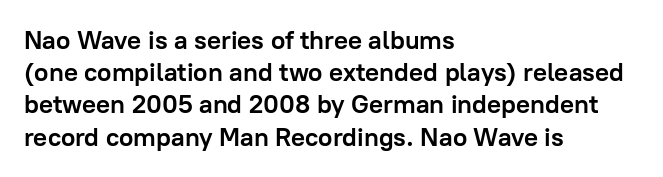
The image shows 26 px bold type, upright; set left-aligned, line spacing 1.24x, normal letter spacing, not underlined.
